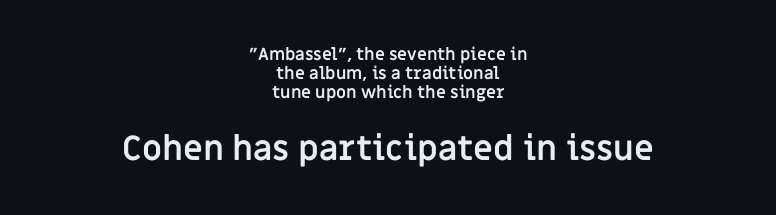
Q: Is the text bold? A: Yes.
Q: Is the text italic (slanted)? A: No, it is upright.
Q: Is the typeface a serif or a sans-serif typeface? A: Sans-serif.
Q: Is the text underlined? A: No.
Q: How is the paragraph aligned? A: Centered.
Q: Is the spacing between letters normal or unusually wide? A: Normal.
Q: Is the spacing between lines tight, normal or loose? A: Tight.
Q: Which block of text is set in a larger size, the first (top) or the second (bottom)? A: The second (bottom) one.
Q: Width (condensed, normal, or wide)? A: Normal.
Q: Stroke contrast? A: Low.
Q: x-height? A: Large.
Q: Monospaced? A: No.
